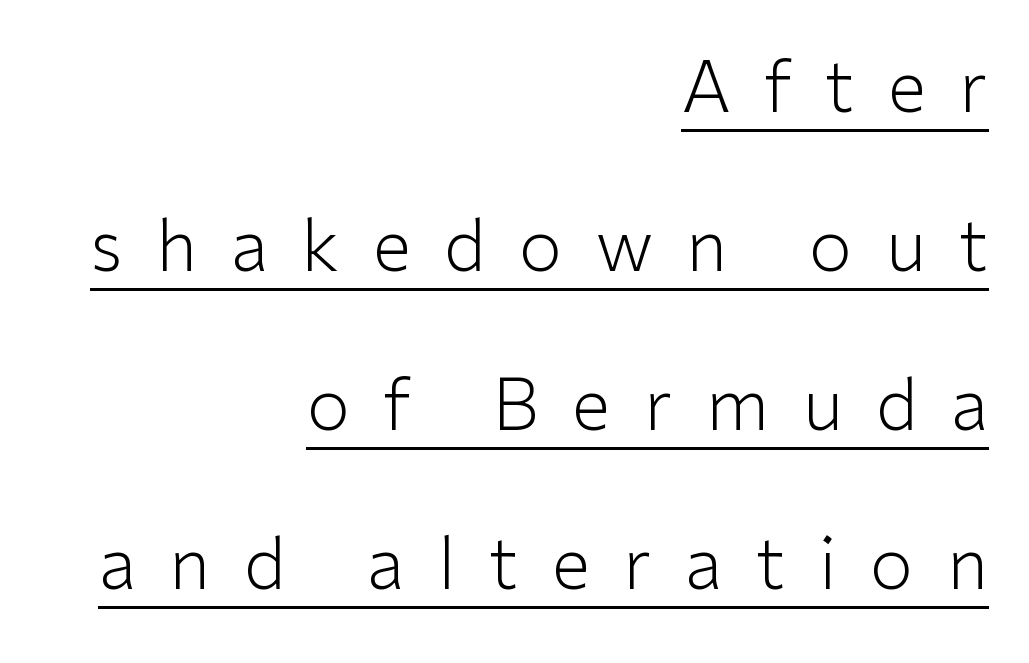
The image shows 70 px light sans-serif type, upright; set right-aligned, loose line spacing (2.27x), unusually wide letter spacing (+0.48 em), underlined; low stroke contrast and a medium x-height.
